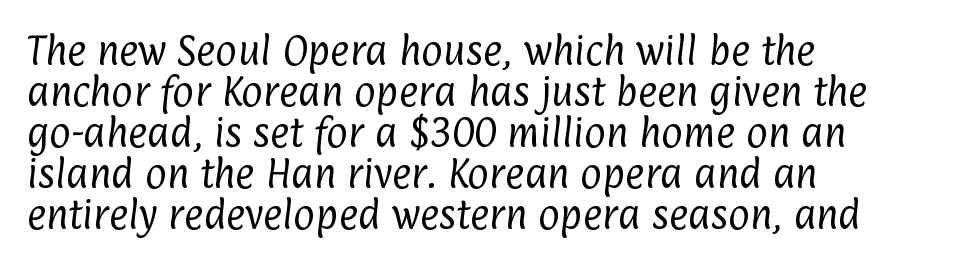
Q: Is the text bold? A: No.
Q: Is the typeface a serif or a sans-serif typeface? A: Sans-serif.
Q: Is the text underlined? A: No.
Q: How is the paragraph aligned? A: Left-aligned.
Q: Is the spacing between letters normal or unusually wide? A: Normal.
Q: Width (condensed, normal, or wide)? A: Condensed.
Q: Stroke contrast? A: Low.
Q: x-height? A: Medium.
Q: Monospaced? A: No.
